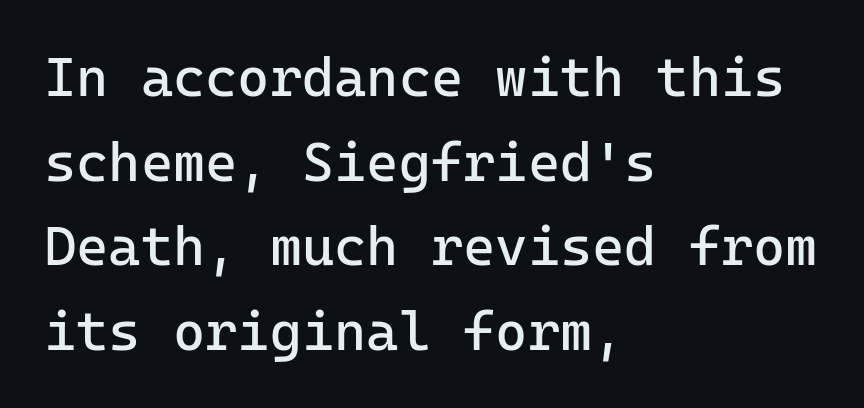
Q: Is the text bold? A: No.
Q: Is the text italic (slanted)? A: No, it is upright.
Q: Is the typeface a serif or a sans-serif typeface? A: Sans-serif.
Q: Is the text underlined? A: No.
Q: How is the paragraph aligned? A: Left-aligned.
Q: Is the spacing between letters normal or unusually wide? A: Normal.
Q: Is the spacing between lines tight, normal or loose? A: Normal.
Q: Width (condensed, normal, or wide)? A: Normal.
Q: Stroke contrast? A: Low.
Q: x-height? A: Medium.
Q: Monospaced? A: Yes.
